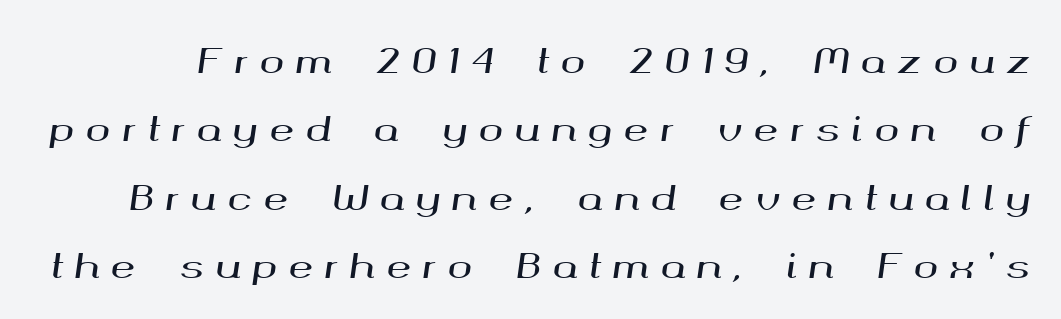
{"italic": "yes", "lean": "right", "slant_degrees": 8, "width": "wide", "stroke_contrast": "medium", "x_height": "medium", "monospaced": "no", "underline": "no", "line_spacing": "loose", "line_spacing_ratio": 2.07, "letter_spacing": "wide", "letter_spacing_em": 0.35, "glyph_px": 33}
